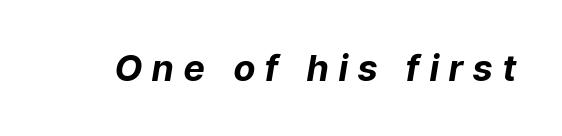
Style check: oblique. Students, note that the glyphs here are deliberately spaced far apart. Each letter keeps its own natural width here, so spacing adapts to shape. The sample has been set heavy, in full bold. The zone under the glyphs is completely vacant.
